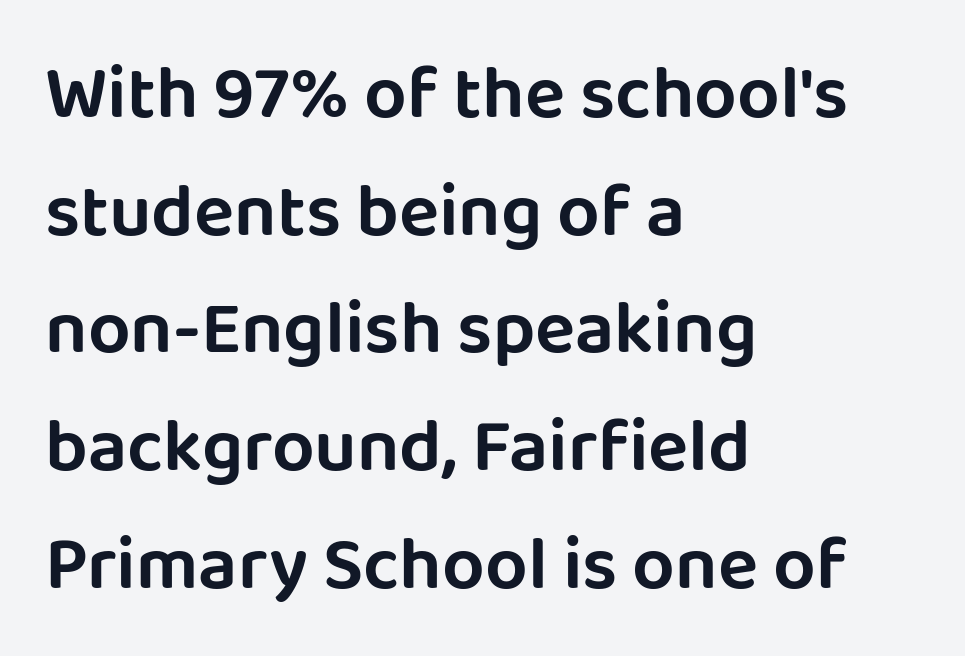
{"serif": "no", "italic": "no", "width": "normal", "stroke_contrast": "low", "x_height": "large", "monospaced": "no", "underline": "no", "align": "left", "line_spacing": "normal", "line_spacing_ratio": 1.57, "letter_spacing": "normal", "letter_spacing_em": 0.0, "glyph_px": 75}
